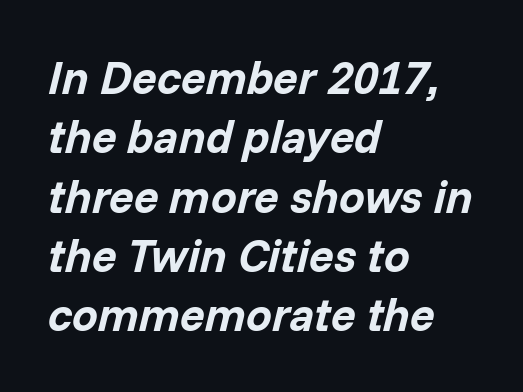
{"italic": "yes", "lean": "right", "slant_degrees": 14, "bold": "yes", "weight": "bold", "width": "normal", "stroke_contrast": "low", "x_height": "medium", "monospaced": "no", "underline": "no", "align": "left", "line_spacing": "normal", "line_spacing_ratio": 1.29, "letter_spacing": "normal", "letter_spacing_em": 0.0, "glyph_px": 46}
